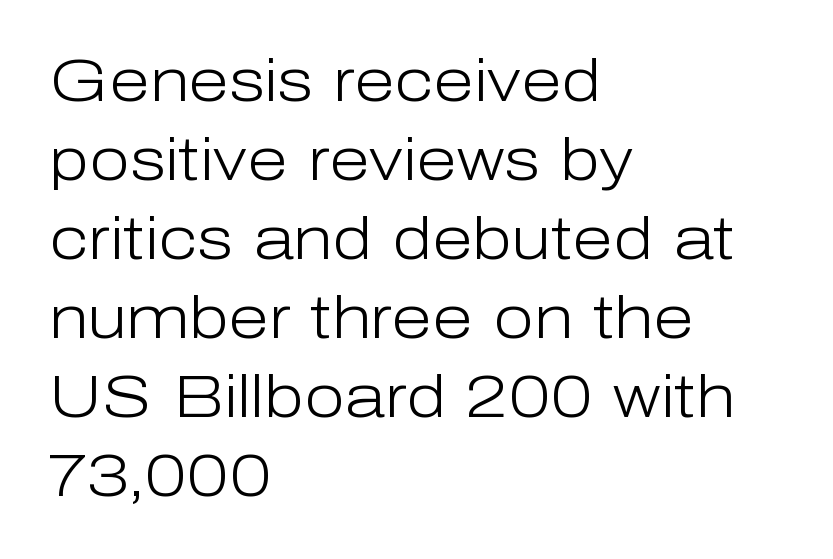
These lines are rendered in a variable-pitch font. Nobody touched the tracking dial on this one. A roman cut, with each character standing at attention. On a weight scale, this lands at 450 or below.
